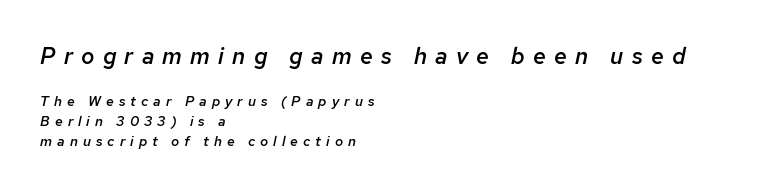
The image shows 23 px text type, italic (leaning right); set left-aligned, normal line spacing (1.42x), unusually wide letter spacing (+0.36 em), not underlined; the first (top) block is 1.64x larger.
